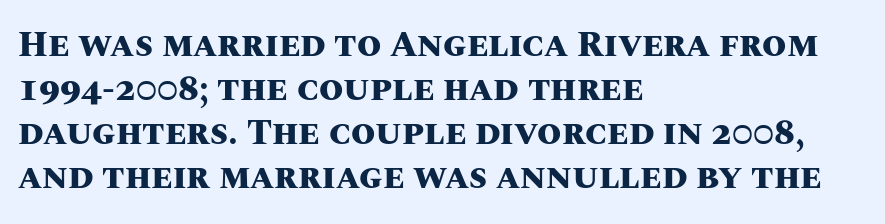
{"italic": "no", "bold": "yes", "weight": "heavy", "width": "normal", "stroke_contrast": "medium", "x_height": "large", "monospaced": "no", "underline": "no", "align": "left", "line_spacing": "normal", "line_spacing_ratio": 1.26, "letter_spacing": "normal", "letter_spacing_em": 0.0, "glyph_px": 35}
